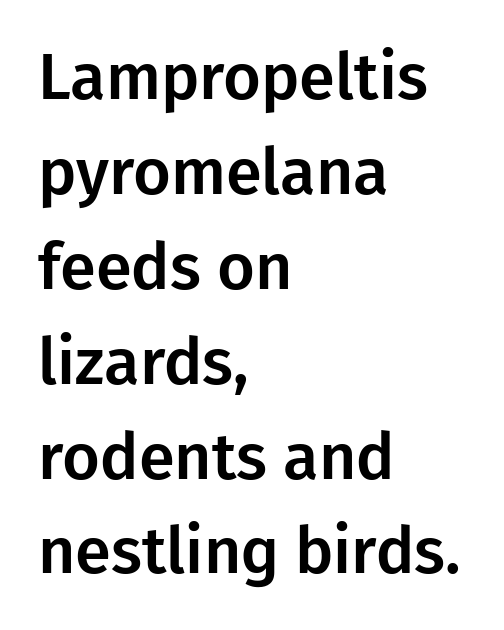
The image shows 65 px sans-serif type, upright; set left-aligned, normal line spacing (1.46x), normal letter spacing, not underlined; low stroke contrast and a medium x-height.
